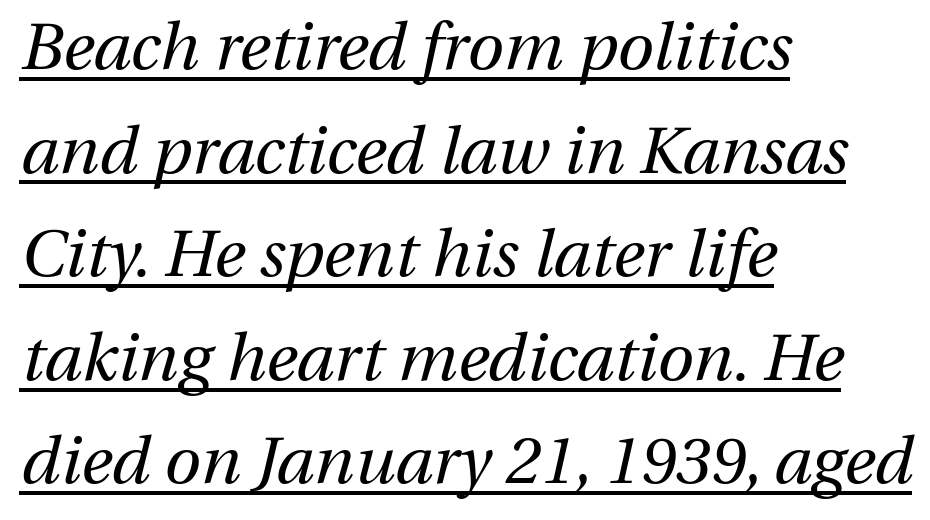
{"italic": "yes", "lean": "right", "slant_degrees": 13, "bold": "no", "weight": "regular", "width": "normal", "stroke_contrast": "medium", "x_height": "medium", "monospaced": "no", "underline": "yes", "align": "left", "line_spacing": "normal", "line_spacing_ratio": 1.57, "letter_spacing": "normal", "letter_spacing_em": 0.0, "glyph_px": 66}
